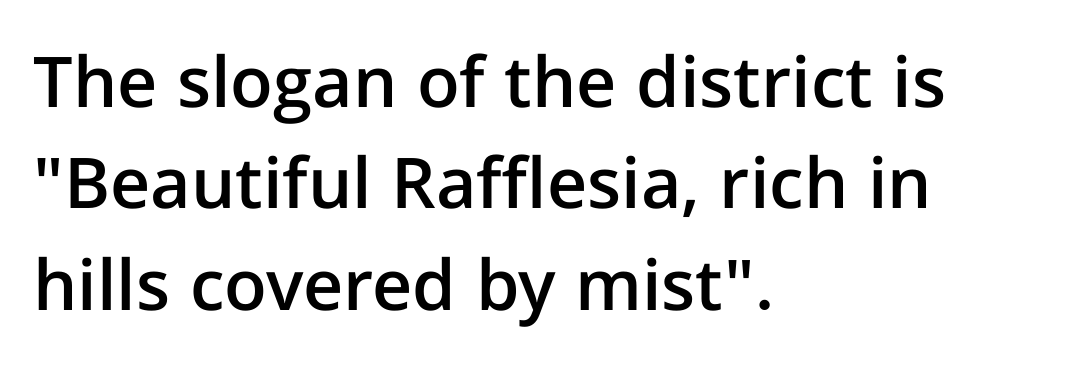
The space directly below the letters is spotless. Looks like regular typesetting: each glyph gets only the width it needs. Words appear dense and cohesive because spacing is normal. The typeface chosen for these lines omits serifs. The lines sit at an ordinary, default distance from one another. The text block is weighted toward the left margin, trailing off unevenly rightward.
